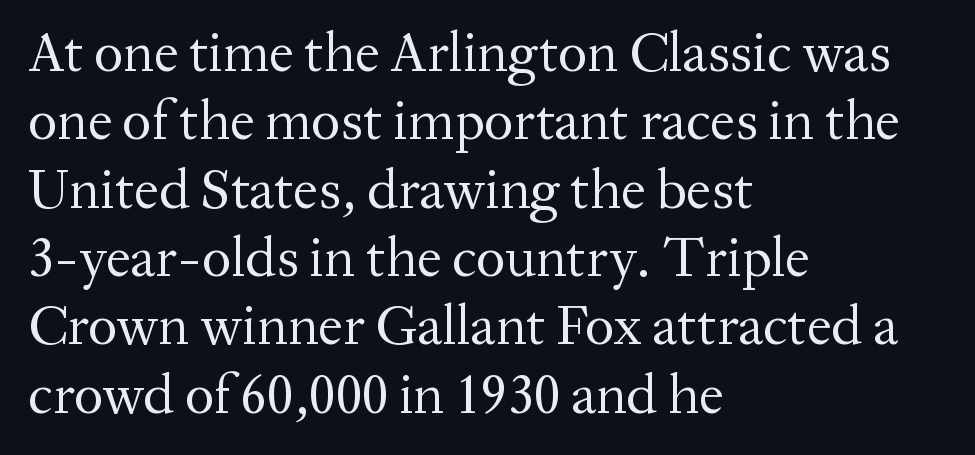
Q: Is the text bold? A: No.
Q: Is the text italic (slanted)? A: No, it is upright.
Q: Is the typeface a serif or a sans-serif typeface? A: Serif.
Q: Is the text underlined? A: No.
Q: How is the paragraph aligned? A: Left-aligned.
Q: Is the spacing between letters normal or unusually wide? A: Normal.
Q: Width (condensed, normal, or wide)? A: Normal.
Q: Stroke contrast? A: Medium.
Q: x-height? A: Medium.
Q: Monospaced? A: No.
